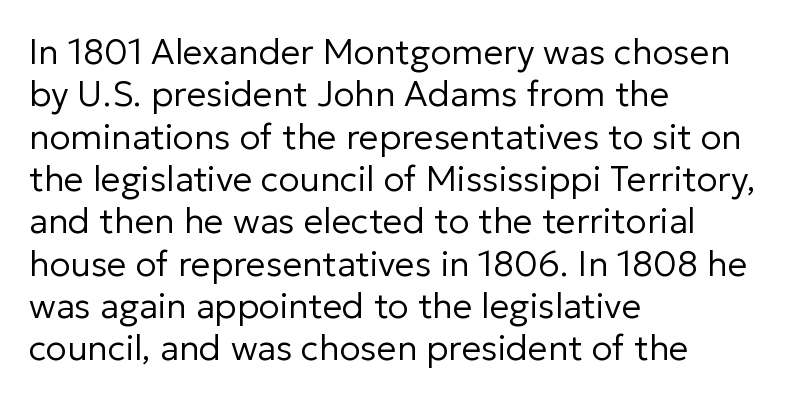
Q: Is the text bold? A: No.
Q: Is the text italic (slanted)? A: No, it is upright.
Q: Is the typeface a serif or a sans-serif typeface? A: Sans-serif.
Q: Is the text underlined? A: No.
Q: How is the paragraph aligned? A: Left-aligned.
Q: Is the spacing between letters normal or unusually wide? A: Normal.
Q: Width (condensed, normal, or wide)? A: Normal.
Q: Stroke contrast? A: Low.
Q: x-height? A: Medium.
Q: Monospaced? A: No.
